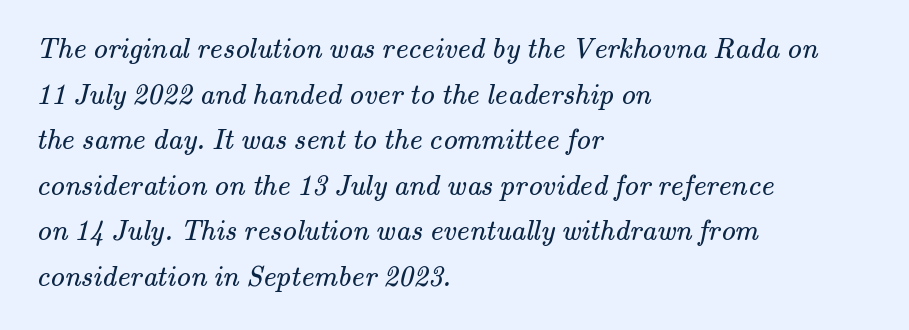
{"serif": "yes", "bold": "no", "weight": "regular", "width": "normal", "stroke_contrast": "medium", "x_height": "small", "monospaced": "no", "underline": "no", "align": "left", "line_spacing": "normal", "line_spacing_ratio": 1.57, "letter_spacing": "normal", "letter_spacing_em": 0.0, "glyph_px": 29}
